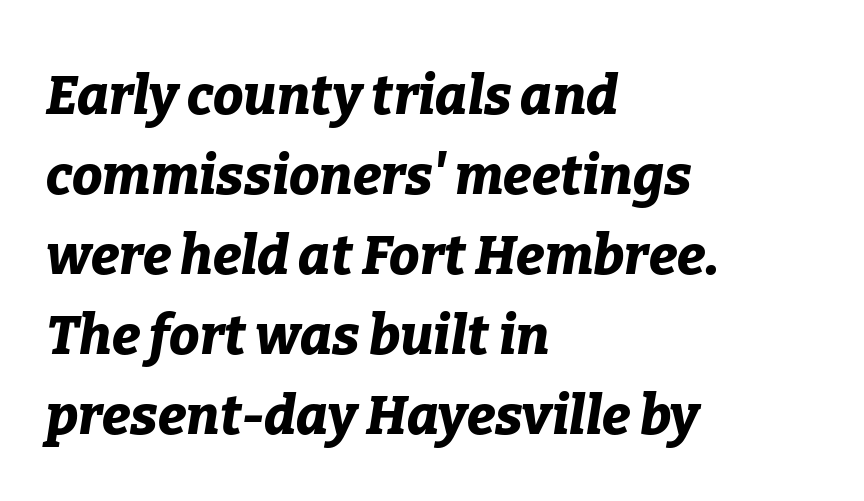
{"italic": "yes", "lean": "right", "slant_degrees": 9, "bold": "yes", "weight": "bold", "width": "normal", "stroke_contrast": "low", "x_height": "medium", "monospaced": "no", "underline": "no", "align": "left", "line_spacing": "normal", "line_spacing_ratio": 1.48, "letter_spacing": "normal", "letter_spacing_em": 0.0, "glyph_px": 54}
